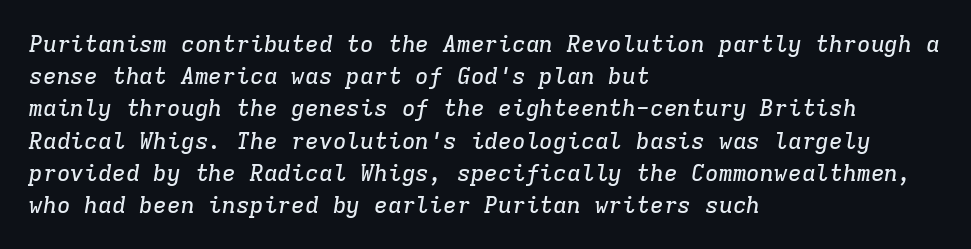
The image shows 23 px text type, italic (leaning right); set left-aligned, normal line spacing (1.4x), normal letter spacing, not underlined.
